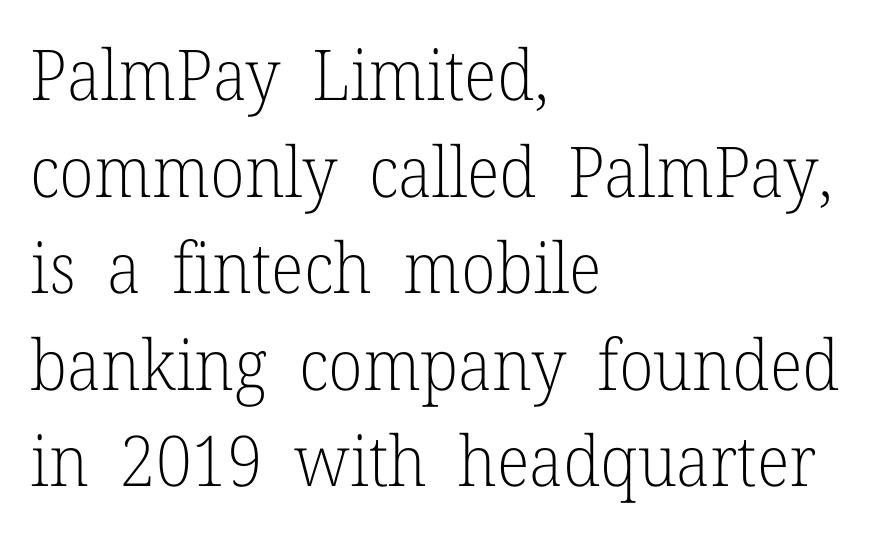
Q: Is the text bold? A: No.
Q: Is the text italic (slanted)? A: No, it is upright.
Q: Is the typeface a serif or a sans-serif typeface? A: Serif.
Q: Is the text underlined? A: No.
Q: How is the paragraph aligned? A: Left-aligned.
Q: Is the spacing between letters normal or unusually wide? A: Normal.
Q: Is the spacing between lines tight, normal or loose? A: Normal.
Q: Width (condensed, normal, or wide)? A: Normal.
Q: Stroke contrast? A: Low.
Q: x-height? A: Medium.
Q: Monospaced? A: No.
